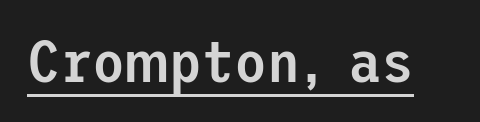
Typographically, this falls in the sans-serif category. This is the regular roman posture of the typeface. These lines carry some extra weight — a demibold, not a full bold. A typographer would call this underscored text.
